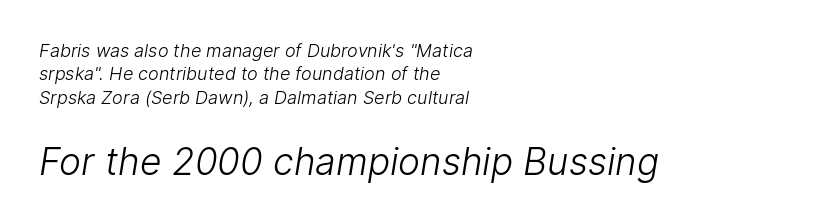
Teacher's note: observe the even left margin — that is flush-left alignment. The weight would be labelled regular, book, light, or lighter still. These lines are rendered in a variable-pitch font. Quick note: underline off. This sample uses a sans-serif face. Evenly set lines give the paragraph a standard silhouette.
